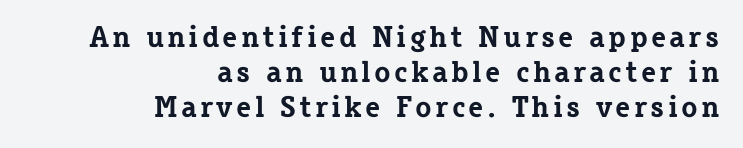
Q: Is the text bold? A: Yes.
Q: Is the text italic (slanted)? A: No, it is upright.
Q: Is the typeface a serif or a sans-serif typeface? A: Serif.
Q: Is the text underlined? A: No.
Q: How is the paragraph aligned? A: Right-aligned.
Q: Width (condensed, normal, or wide)? A: Normal.
Q: Stroke contrast? A: Low.
Q: x-height? A: Medium.
Q: Monospaced? A: No.
